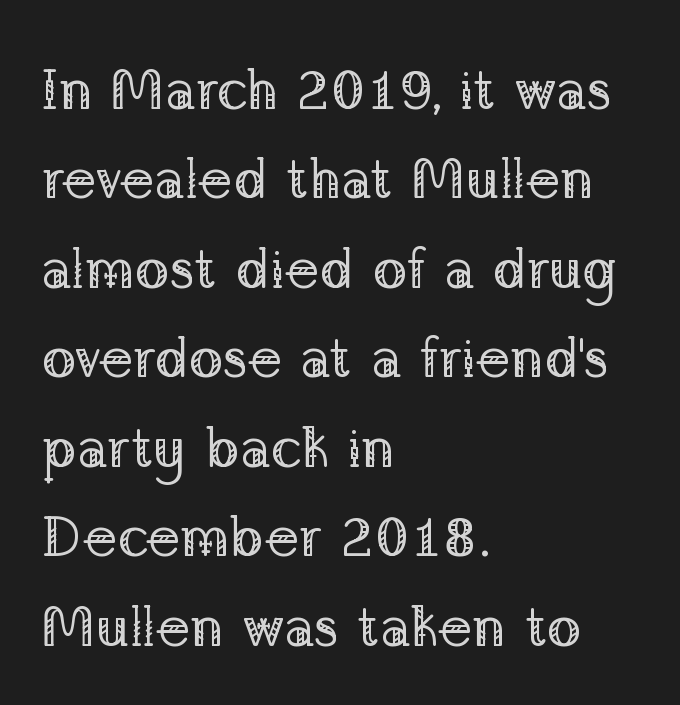
Q: Is the text bold? A: No.
Q: Is the text italic (slanted)? A: No, it is upright.
Q: Is the typeface a serif or a sans-serif typeface? A: Serif.
Q: Is the text underlined? A: No.
Q: How is the paragraph aligned? A: Left-aligned.
Q: Is the spacing between letters normal or unusually wide? A: Normal.
Q: Is the spacing between lines tight, normal or loose? A: Normal.
Q: Width (condensed, normal, or wide)? A: Normal.
Q: Stroke contrast? A: Low.
Q: x-height? A: Medium.
Q: Monospaced? A: No.
